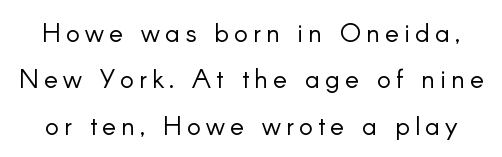
Ascenders rise straight up at ninety degrees. Is this a heavy cut? Hardly; it is regular or lighter. Does extra space separate the letters? Yes, quite a lot of it. Decoration check: the copy has no underline.
